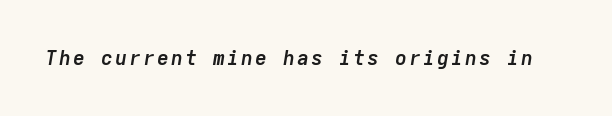
The image shows 20 px bold type, italic (leaning right); set not underlined.
